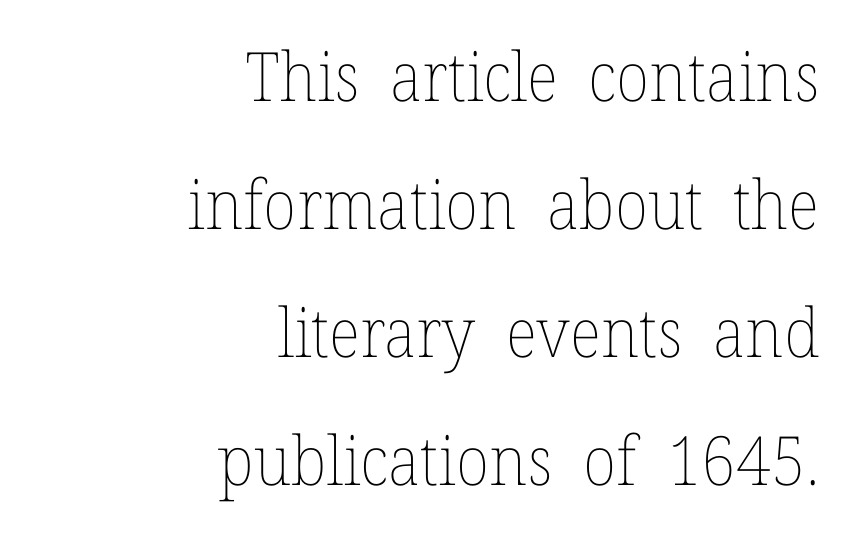
{"italic": "no", "bold": "no", "weight": "thin", "width": "normal", "stroke_contrast": "low", "x_height": "medium", "monospaced": "no", "underline": "no", "align": "right", "line_spacing_ratio": 1.88, "letter_spacing": "normal", "letter_spacing_em": 0.0, "glyph_px": 68}
